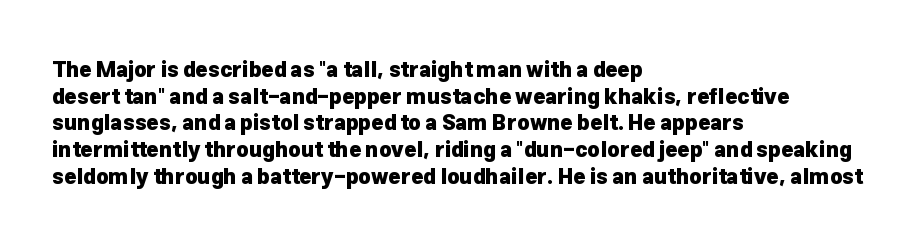
{"italic": "no", "bold": "yes", "underline": "no", "align": "left", "line_spacing": "normal", "line_spacing_ratio": 1.27, "letter_spacing": "normal", "letter_spacing_em": 0.0, "glyph_px": 21}
